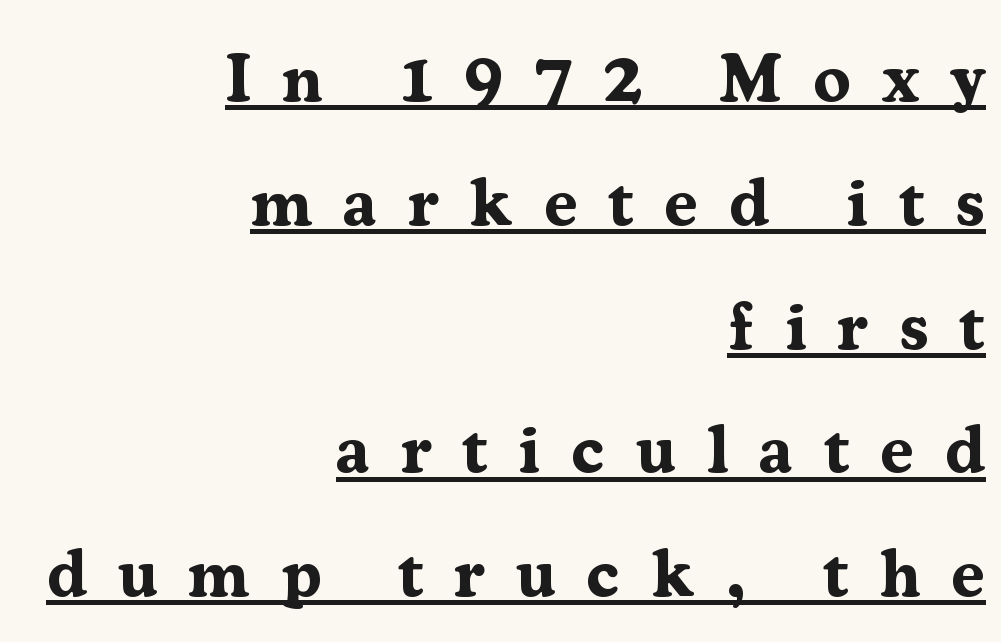
Q: Is the text bold? A: Yes.
Q: Is the text italic (slanted)? A: No, it is upright.
Q: Is the typeface a serif or a sans-serif typeface? A: Serif.
Q: Is the text underlined? A: Yes.
Q: How is the paragraph aligned? A: Right-aligned.
Q: Is the spacing between letters normal or unusually wide? A: Unusually wide.
Q: Width (condensed, normal, or wide)? A: Normal.
Q: Stroke contrast? A: Medium.
Q: x-height? A: Medium.
Q: Monospaced? A: No.
